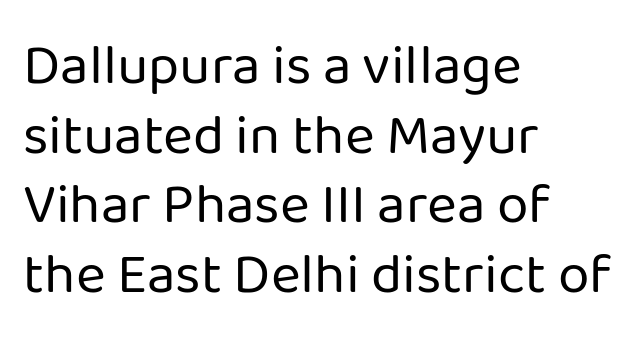
{"serif": "no", "italic": "no", "bold": "no", "weight": "regular", "width": "normal", "stroke_contrast": "low", "x_height": "medium", "monospaced": "no", "underline": "no", "align": "left", "line_spacing_ratio": 1.22, "letter_spacing": "normal", "letter_spacing_em": 0.0, "glyph_px": 57}
